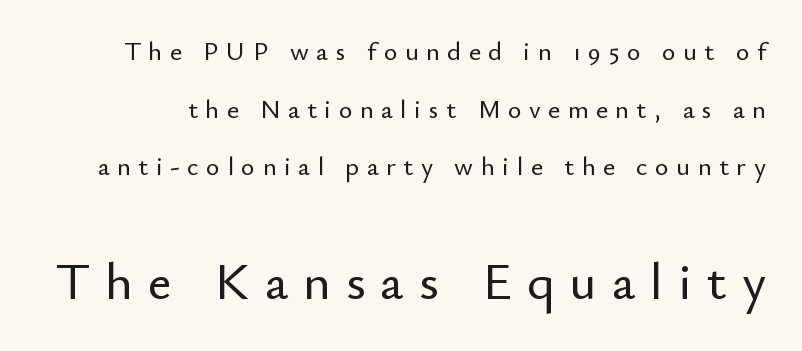
The image shows 52 px sans-serif type, upright; set loose line spacing (2.22x), unusually wide letter spacing (+0.29 em), not underlined; the second (bottom) block is 2.0x larger; low stroke contrast and a small x-height.
